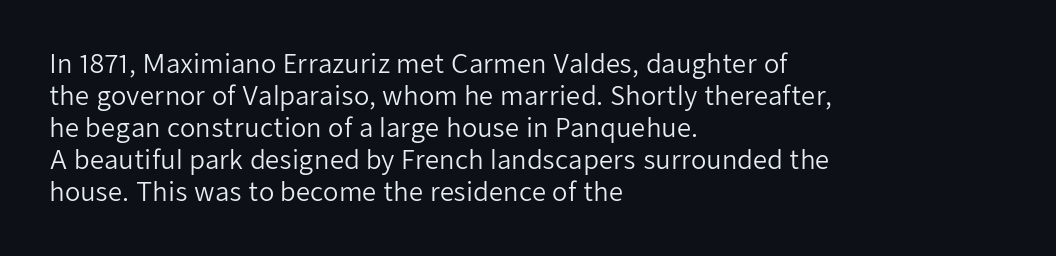
{"italic": "no", "bold": "no", "underline": "no", "align": "left", "line_spacing": "normal", "line_spacing_ratio": 1.28, "letter_spacing": "normal", "letter_spacing_em": 0.0, "glyph_px": 25}
